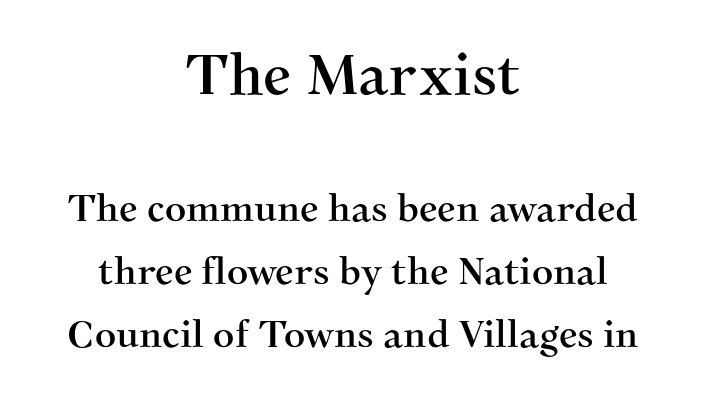
The image shows 56 px serif type, upright; set centered, normal line spacing (1.7x), normal letter spacing, not underlined; the first (top) block is 1.51x larger; medium stroke contrast and a medium x-height.
